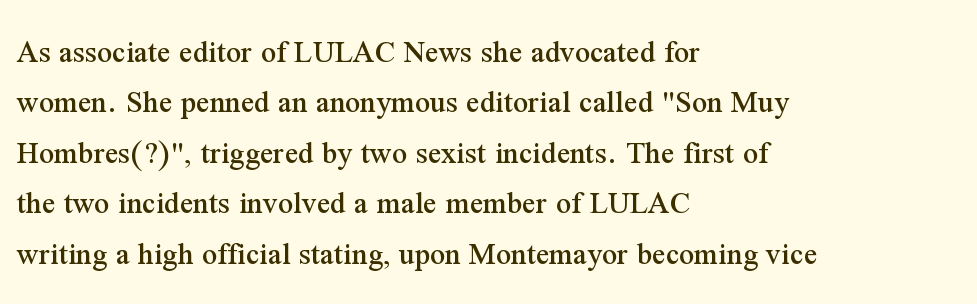
Q: Is the text italic (slanted)? A: No, it is upright.
Q: Is the typeface a serif or a sans-serif typeface? A: Serif.
Q: Is the text underlined? A: No.
Q: How is the paragraph aligned? A: Left-aligned.
Q: Is the spacing between letters normal or unusually wide? A: Normal.
Q: Is the spacing between lines tight, normal or loose? A: Normal.
Q: Width (condensed, normal, or wide)? A: Normal.
Q: Stroke contrast? A: Medium.
Q: x-height? A: Medium.
Q: Monospaced? A: No.
